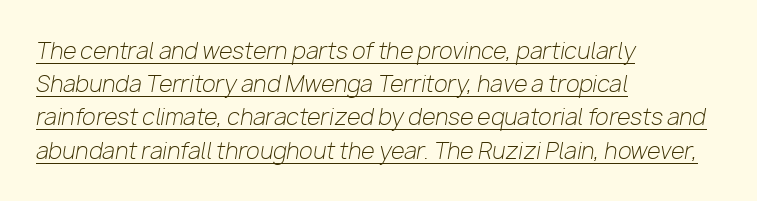
{"italic": "yes", "lean": "right", "slant_degrees": 10, "bold": "no", "underline": "yes", "align": "left", "line_spacing": "normal", "line_spacing_ratio": 1.51, "letter_spacing": "normal", "letter_spacing_em": 0.0, "glyph_px": 22}
